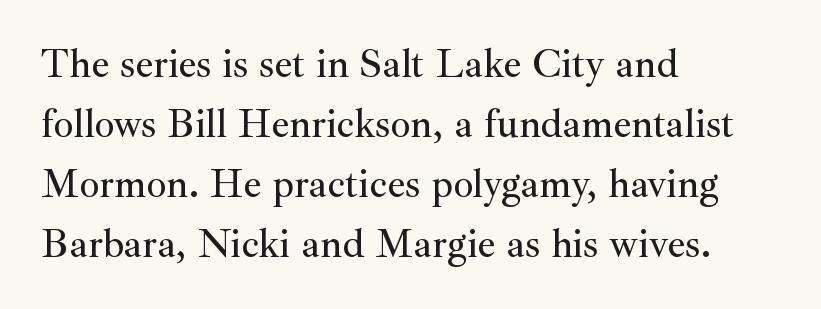
{"serif": "yes", "italic": "no", "width": "normal", "stroke_contrast": "medium", "x_height": "small", "monospaced": "no", "underline": "no", "align": "left", "line_spacing": "normal", "line_spacing_ratio": 1.5, "letter_spacing": "normal", "letter_spacing_em": 0.0, "glyph_px": 40}
